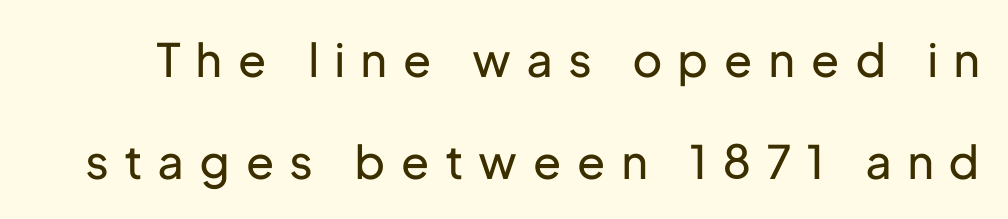
The letters carry no serifs — their stems end cleanly without finishing strokes. Bare-footed words on every line. The face used here is proportionally spaced, like ordinary book or web type. Loose tracking; the words dissolve into strings of separated letters.
